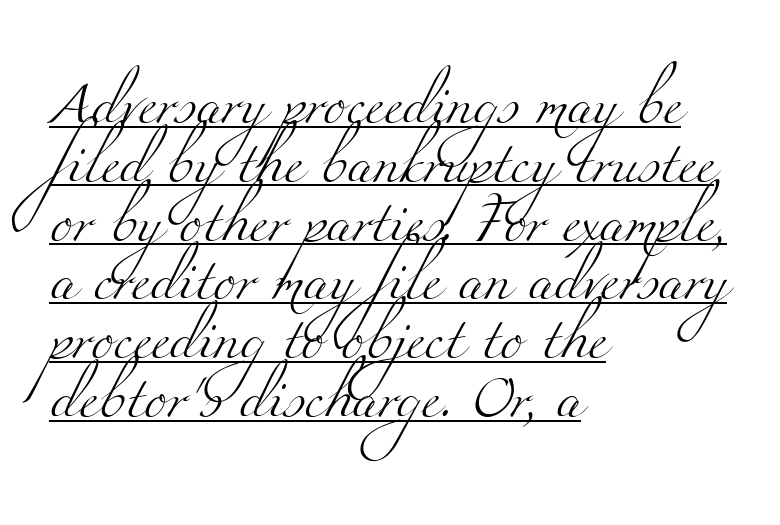
{"bold": "no", "weight": "light", "width": "wide", "stroke_contrast": "medium", "x_height": "small", "monospaced": "no", "underline": "yes", "align": "left", "line_spacing": "normal", "line_spacing_ratio": 1.4, "letter_spacing": "normal", "letter_spacing_em": 0.0, "glyph_px": 42}
